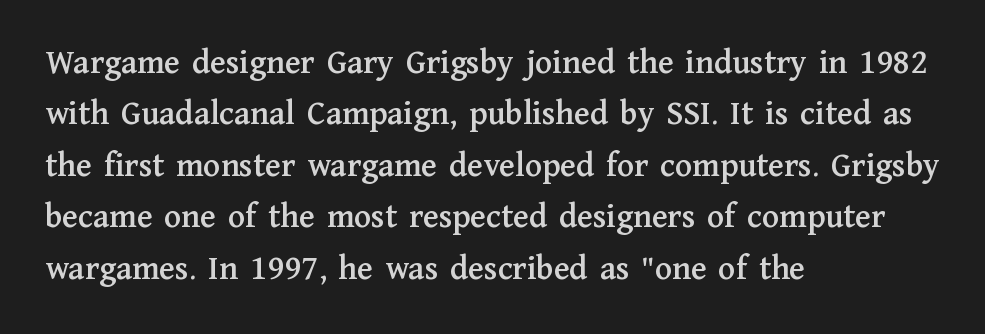
The image shows 35 px serif type, upright; set left-aligned, normal line spacing (1.47x), normal letter spacing, not underlined; medium stroke contrast and a medium x-height.
